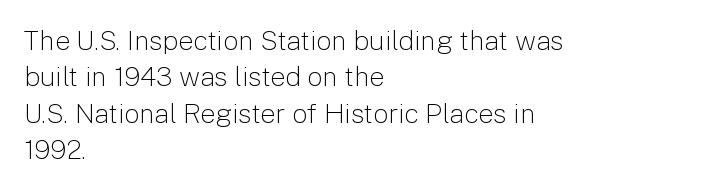
Q: Is the text bold? A: No.
Q: Is the text italic (slanted)? A: No, it is upright.
Q: Is the text underlined? A: No.
Q: How is the paragraph aligned? A: Left-aligned.
Q: Is the spacing between letters normal or unusually wide? A: Normal.
Q: Is the spacing between lines tight, normal or loose? A: Normal.
